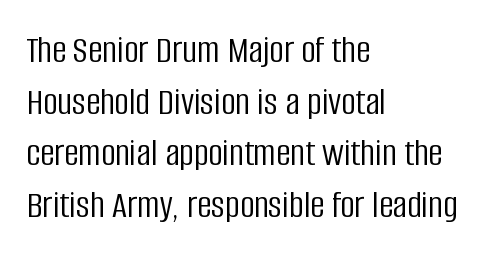
{"serif": "no", "italic": "no", "bold": "no", "weight": "light", "width": "condensed", "stroke_contrast": "low", "x_height": "large", "monospaced": "no", "underline": "no", "align": "left", "line_spacing": "normal", "line_spacing_ratio": 1.29, "letter_spacing": "normal", "letter_spacing_em": 0.0, "glyph_px": 40}
